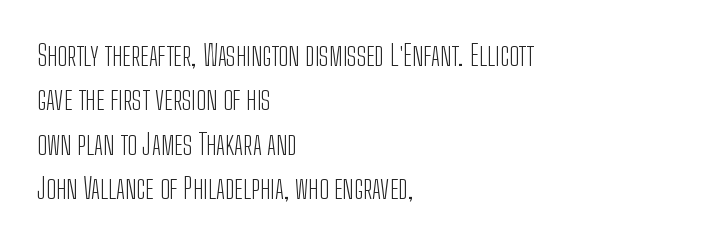
Q: Is the text bold? A: No.
Q: Is the text italic (slanted)? A: No, it is upright.
Q: Is the typeface a serif or a sans-serif typeface? A: Sans-serif.
Q: Is the text underlined? A: No.
Q: How is the paragraph aligned? A: Left-aligned.
Q: Is the spacing between letters normal or unusually wide? A: Normal.
Q: Is the spacing between lines tight, normal or loose? A: Normal.
Q: Width (condensed, normal, or wide)? A: Condensed.
Q: Stroke contrast? A: Low.
Q: x-height? A: Medium.
Q: Monospaced? A: No.
